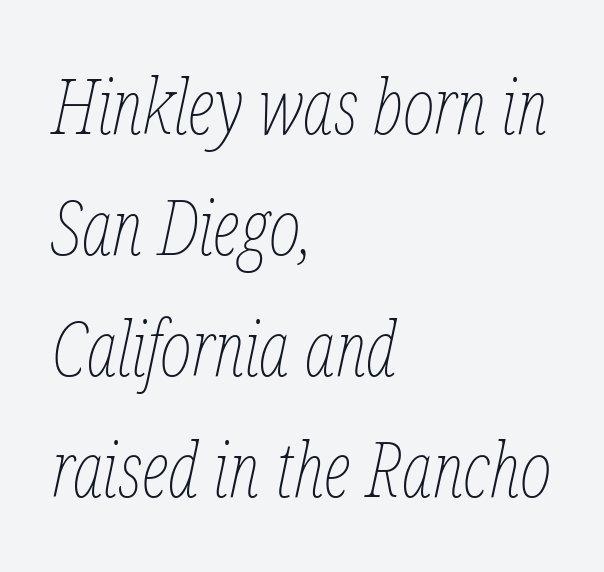
The passage shown has conventional tracking throughout. The letters are slanted; this is an italic face. Vertical stems look standard width or narrower in stroke. Each row of text sits above clean, open space. Regular leading.
